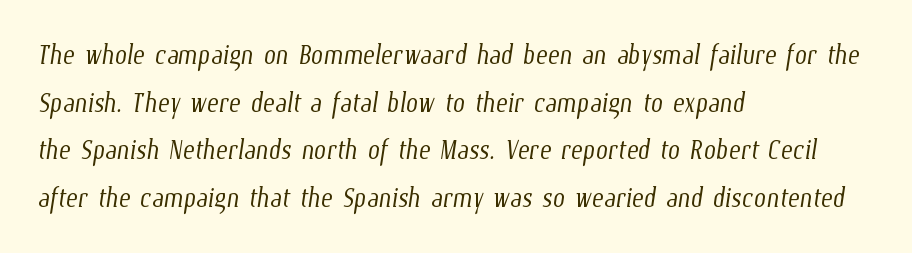
{"bold": "no", "weight": "light", "width": "condensed", "stroke_contrast": "low", "x_height": "medium", "monospaced": "no", "underline": "no", "align": "left", "line_spacing": "normal", "line_spacing_ratio": 1.36, "letter_spacing": "normal", "letter_spacing_em": 0.0, "glyph_px": 35}
